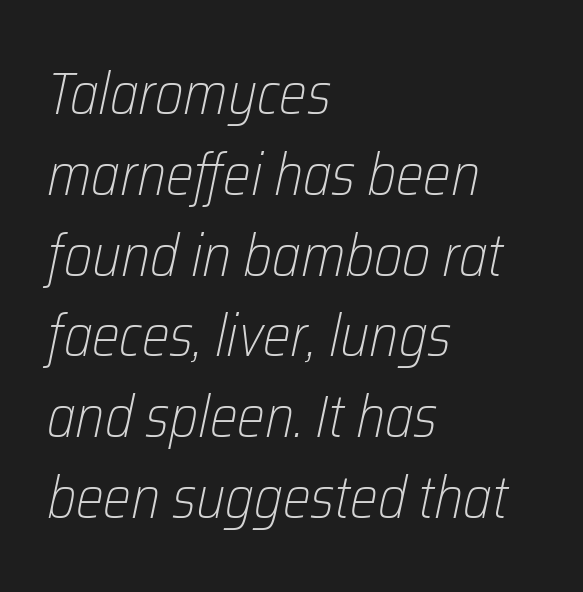
The image shows 59 px light, condensed type, italic (leaning right); set left-aligned, normal line spacing (1.37x), normal letter spacing, not underlined; low stroke contrast and a medium x-height.
